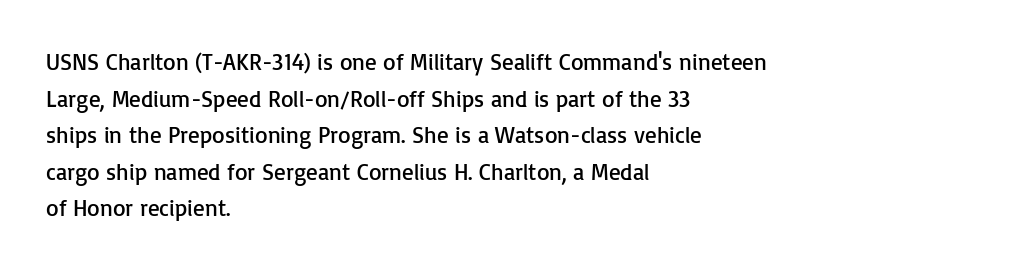
Q: Is the text bold? A: No.
Q: Is the text italic (slanted)? A: No, it is upright.
Q: Is the text underlined? A: No.
Q: How is the paragraph aligned? A: Left-aligned.
Q: Is the spacing between letters normal or unusually wide? A: Normal.
Q: Is the spacing between lines tight, normal or loose? A: Normal.
